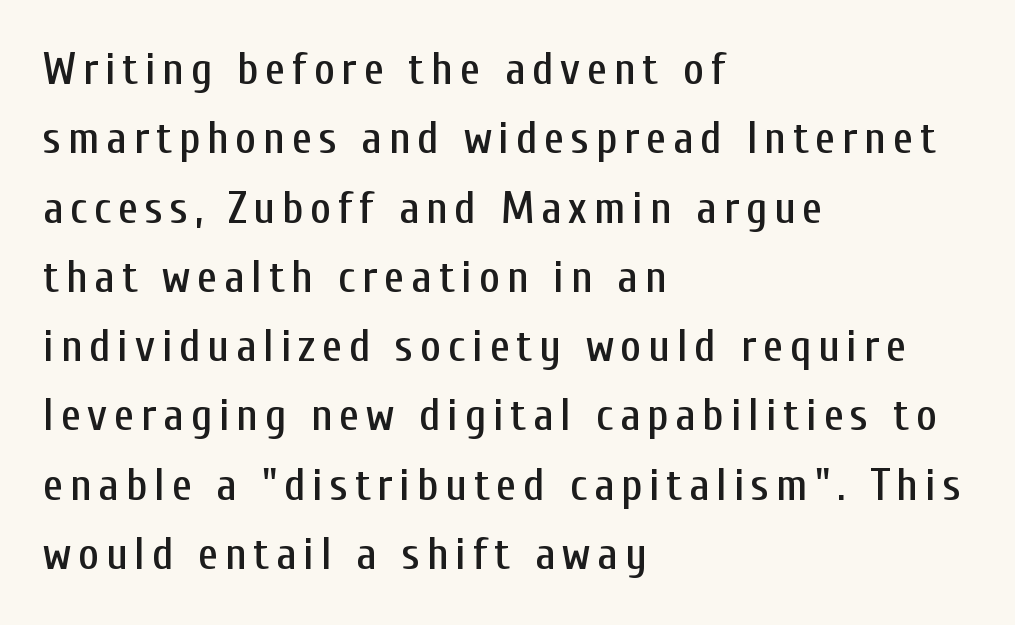
The image shows 45 px condensed sans-serif type, upright; set left-aligned, normal line spacing (1.54x), not underlined; low stroke contrast and a medium x-height.
